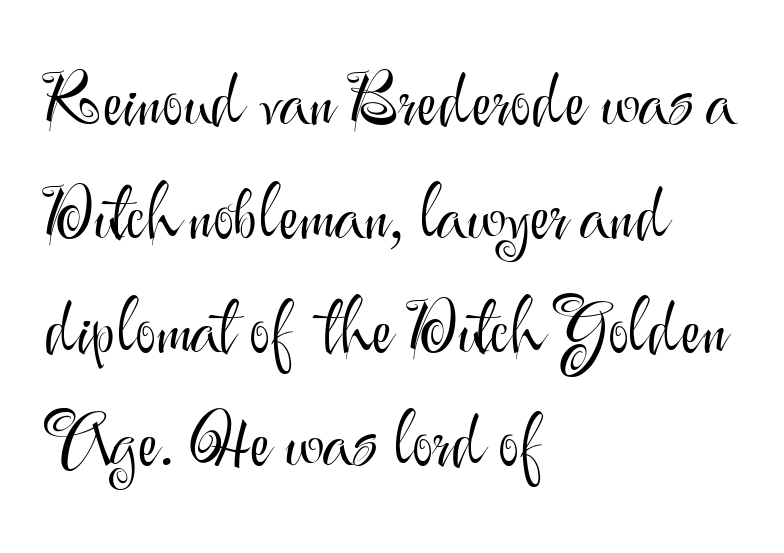
The image shows 72 px light sans-serif type; set left-aligned, normal line spacing (1.58x), normal letter spacing, not underlined; medium stroke contrast and a small x-height.
